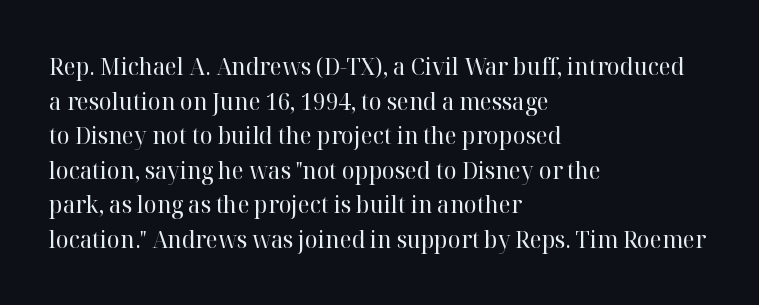
Q: Is the text bold? A: No.
Q: Is the text italic (slanted)? A: No, it is upright.
Q: Is the text underlined? A: No.
Q: How is the paragraph aligned? A: Left-aligned.
Q: Is the spacing between letters normal or unusually wide? A: Normal.
Q: Is the spacing between lines tight, normal or loose? A: Normal.
